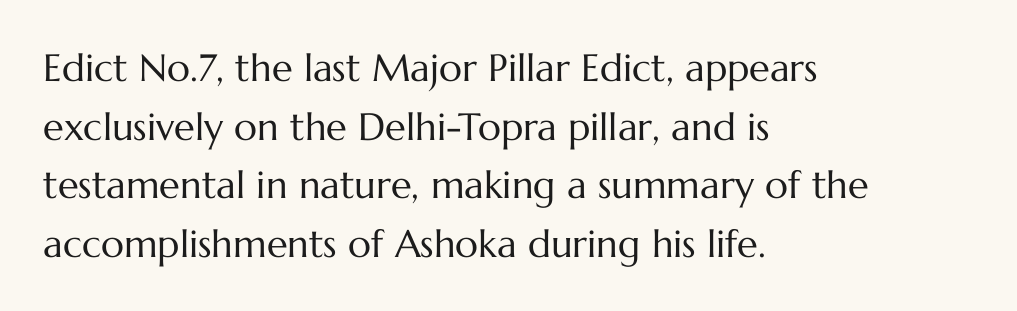
The image shows 38 px regular-weight type, upright; set left-aligned, normal line spacing (1.54x), normal letter spacing, not underlined; medium stroke contrast and a medium x-height.
